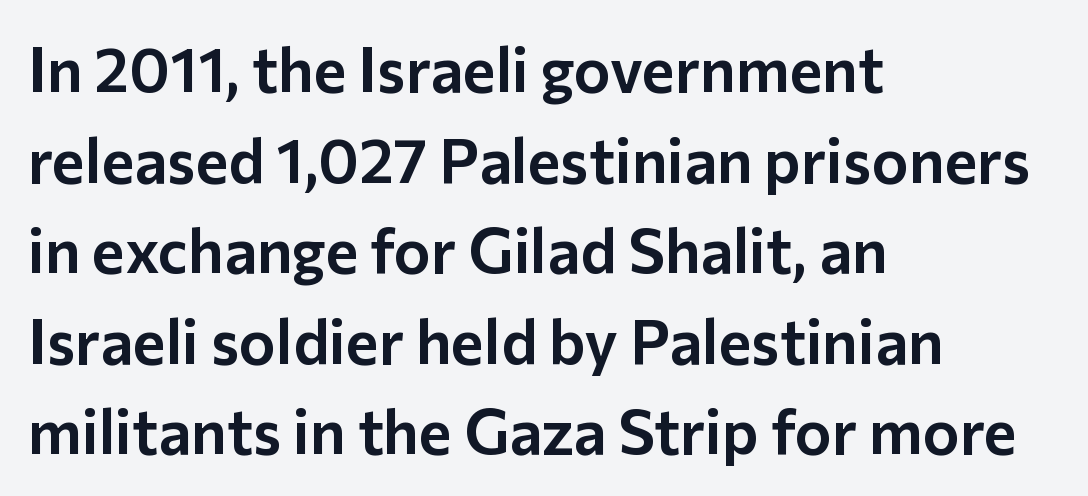
The image shows 62 px sans-serif type, upright; set left-aligned, normal line spacing (1.46x), normal letter spacing, not underlined; low stroke contrast and a medium x-height.
